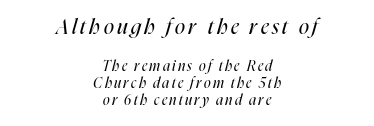
The image shows 21 px text type, italic (leaning right); set centered, line spacing 1.21x, not underlined; the first (top) block is 1.5x larger.
